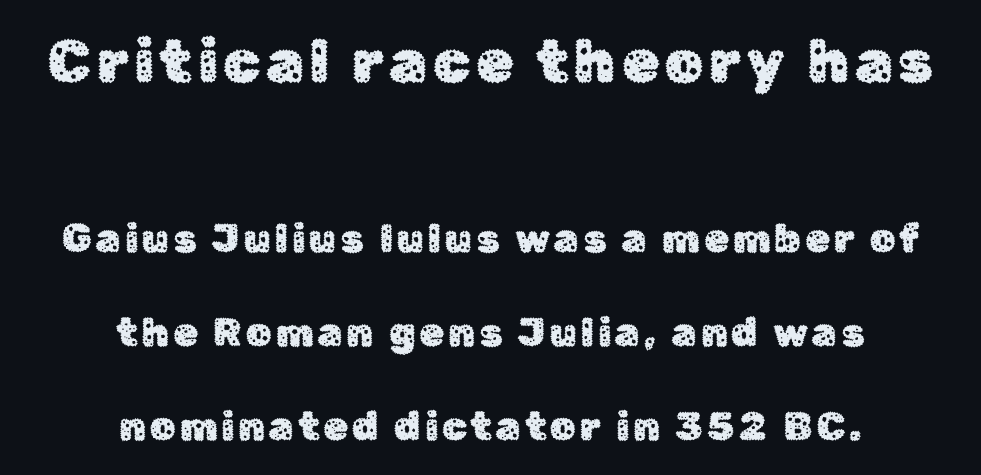
Each line is balanced around a shared central axis. Note: no serifs on the glyphs. Notice how the stems are strictly vertical — no italics here. The designer gave the opening block more size than the closing block. A great deal of white space separates one row of letters from the next. The passage shown is typed in a proportional face where columns would drift.
